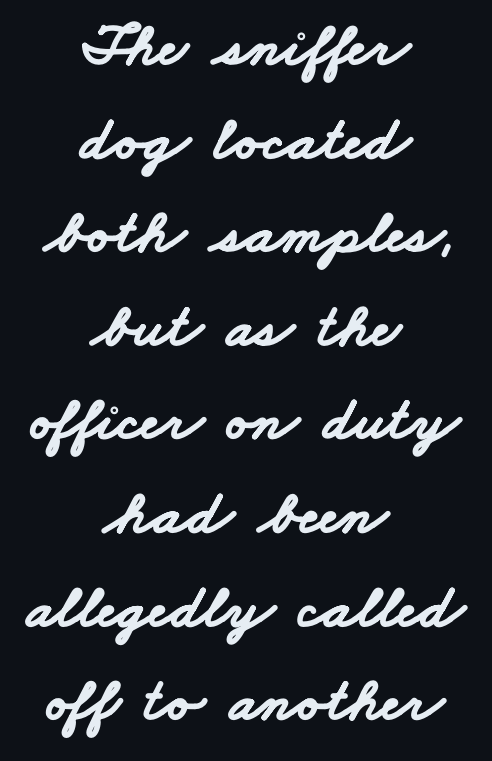
The image shows 62 px bold, wide sans-serif type; set centered, normal line spacing (1.51x), normal letter spacing, not underlined; low stroke contrast and a small x-height.
